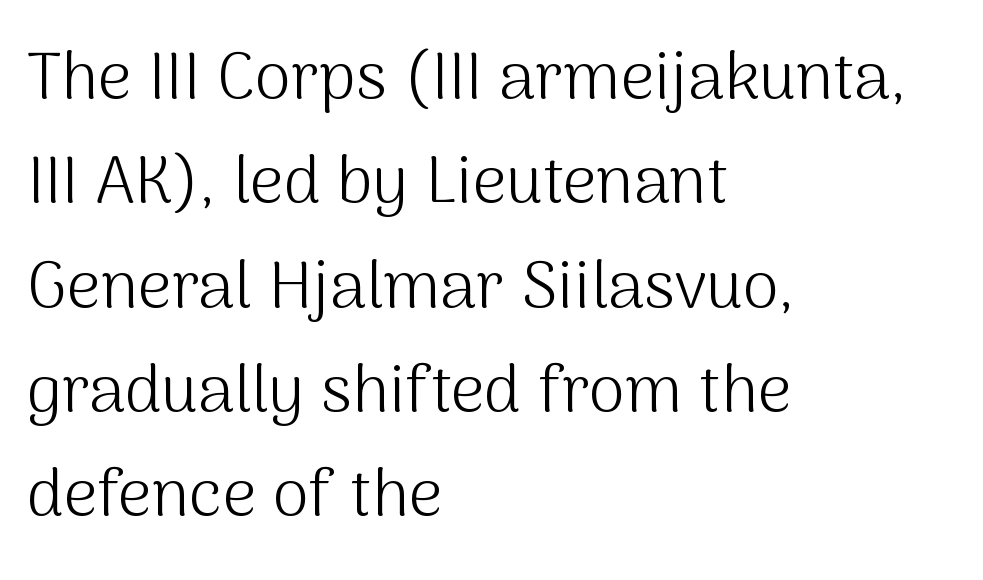
Q: Is the text bold? A: No.
Q: Is the text italic (slanted)? A: No, it is upright.
Q: Is the typeface a serif or a sans-serif typeface? A: Sans-serif.
Q: Is the text underlined? A: No.
Q: How is the paragraph aligned? A: Left-aligned.
Q: Is the spacing between letters normal or unusually wide? A: Normal.
Q: Is the spacing between lines tight, normal or loose? A: Normal.
Q: Width (condensed, normal, or wide)? A: Normal.
Q: Stroke contrast? A: Medium.
Q: x-height? A: Medium.
Q: Monospaced? A: No.
